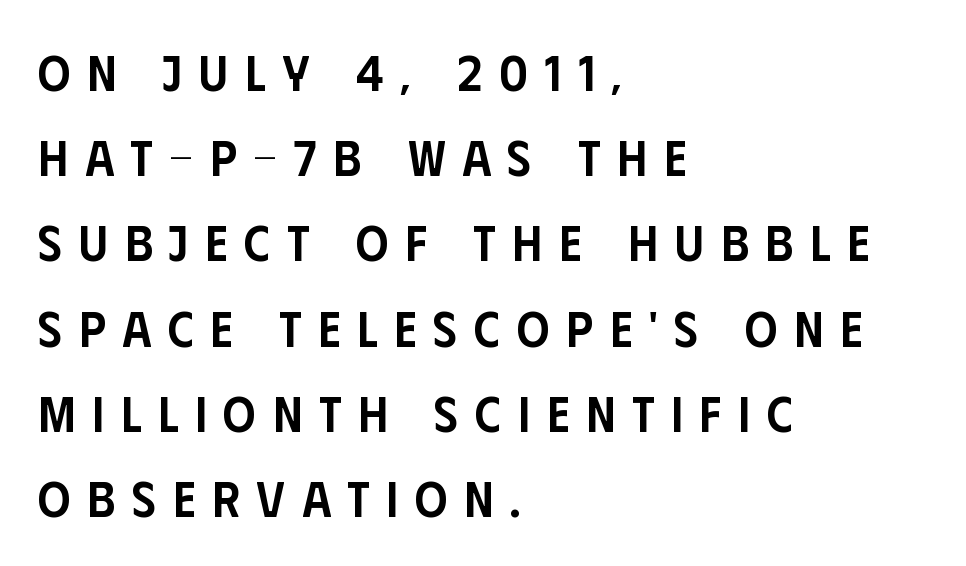
Q: Is the text bold? A: Semi-bold.
Q: Is the text italic (slanted)? A: No, it is upright.
Q: Is the typeface a serif or a sans-serif typeface? A: Sans-serif.
Q: Is the text underlined? A: No.
Q: How is the paragraph aligned? A: Left-aligned.
Q: Is the spacing between letters normal or unusually wide? A: Unusually wide.
Q: Is the spacing between lines tight, normal or loose? A: Normal.
Q: Width (condensed, normal, or wide)? A: Condensed.
Q: Stroke contrast? A: Low.
Q: x-height? A: Large.
Q: Monospaced? A: No.
